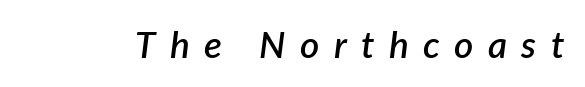
{"italic": "yes", "lean": "right", "slant_degrees": 7, "bold": "semi", "weight": "semibold", "width": "normal", "stroke_contrast": "low", "x_height": "medium", "monospaced": "no", "underline": "no", "letter_spacing": "wide", "letter_spacing_em": 0.39, "glyph_px": 37}
